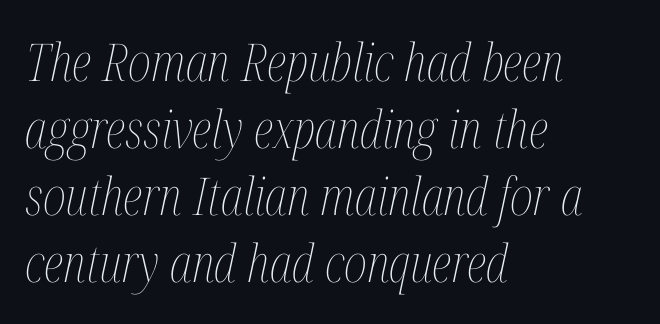
The image shows 52 px thin, condensed type, italic (leaning right); set left-aligned, normal line spacing (1.29x), normal letter spacing, not underlined; medium stroke contrast and a medium x-height.
